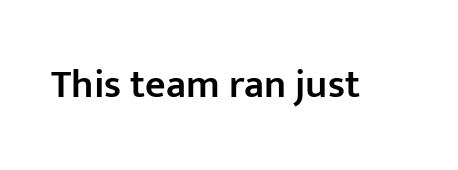
The image shows 40 px semibold sans-serif type, upright; set normal letter spacing, not underlined; low stroke contrast and a medium x-height.
